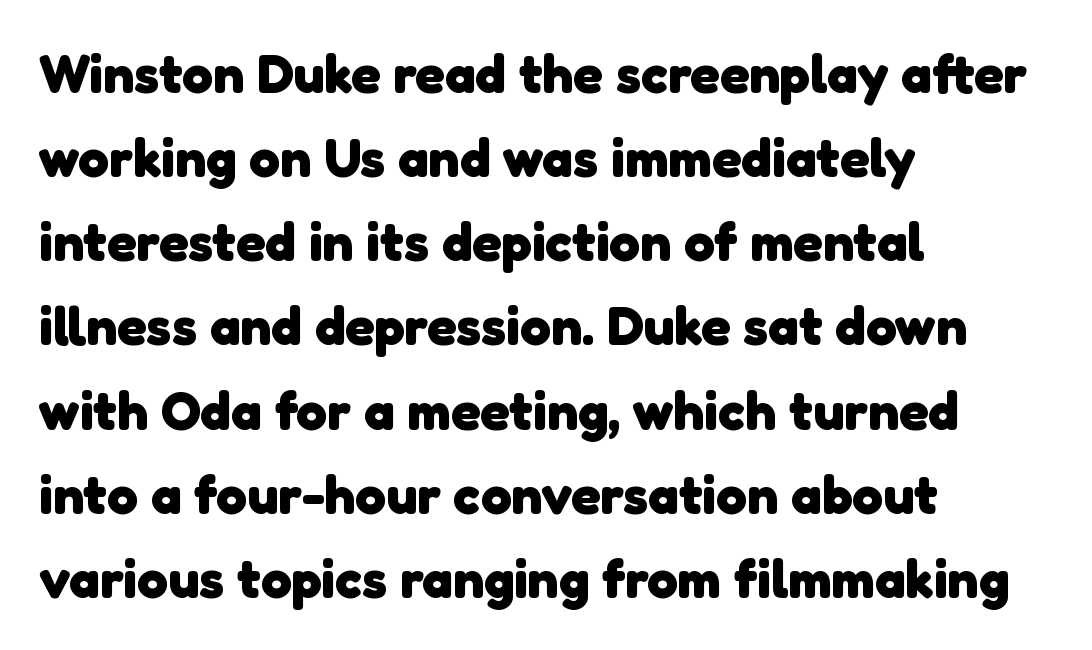
The image shows 55 px heavy sans-serif type; set left-aligned, normal line spacing (1.53x), normal letter spacing, not underlined; low stroke contrast and a medium x-height.
